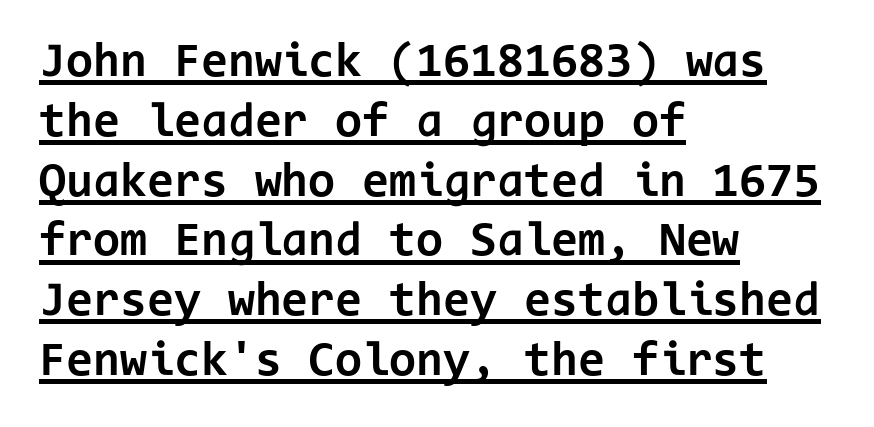
The image shows 49 px bold sans-serif type, upright, monospaced; set left-aligned, line spacing 1.22x, normal letter spacing, underlined; low stroke contrast and a medium x-height.
